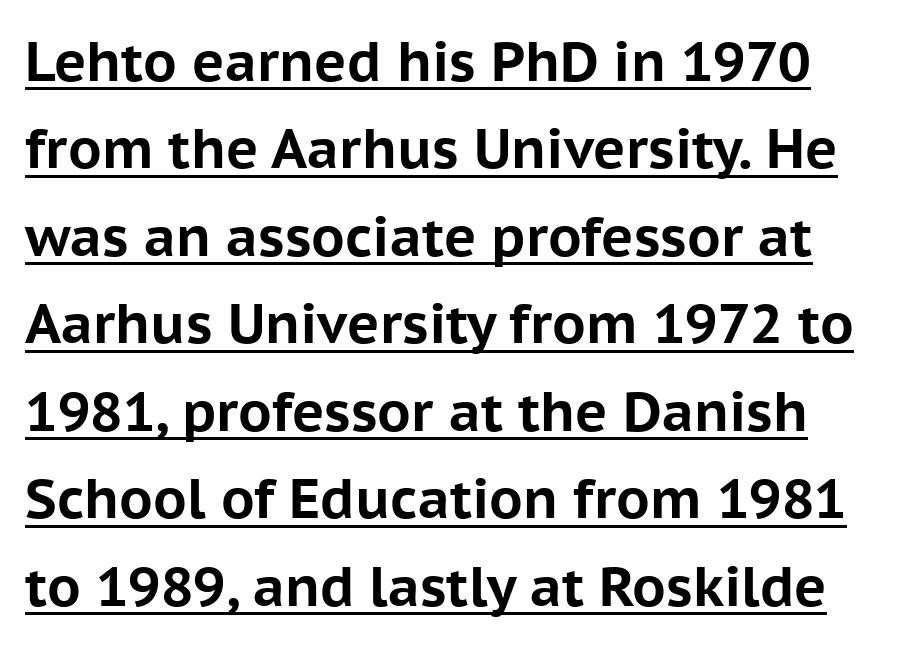
The image shows 55 px bold sans-serif type, upright; set normal line spacing (1.59x), normal letter spacing, underlined; low stroke contrast and a medium x-height.
